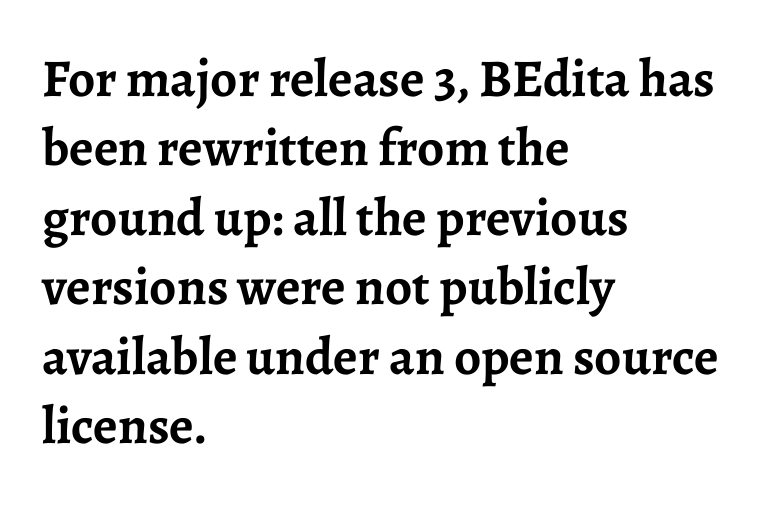
Thick stems and heavy bowls — unmistakably bold. Ordinary non-slanted type is in use. You could not count columns in this text — the font is proportionally spaced. The passage shown is not underscored anywhere. Notice how descenders clear the ascenders below comfortably — that's standard leading. Compared with a centered layout, this one pins lines to the left instead.
